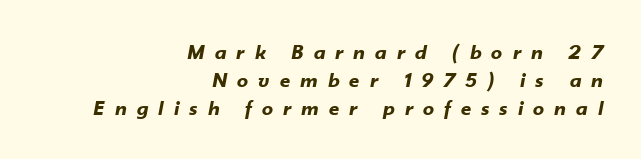
A clean baseline with only descenders dipping below it. Evenly set lines give the paragraph a standard silhouette. Caption: multi-line text, flush right, ragged left. These lines have a slow, spaced-out rhythm from letter to letter. Weight: bold.
